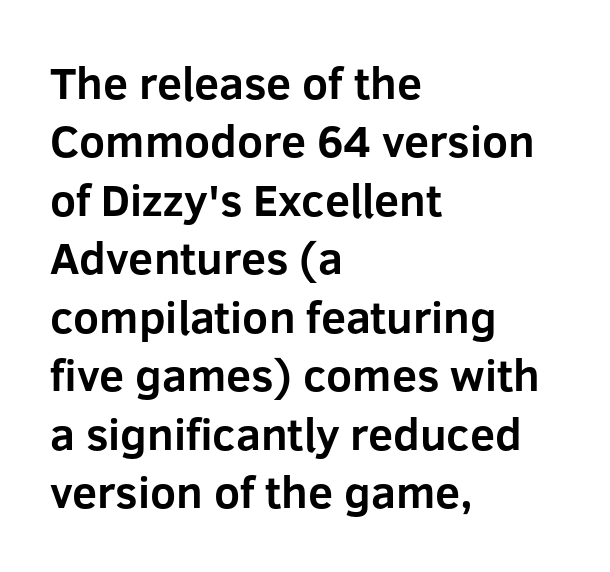
{"serif": "no", "italic": "no", "bold": "yes", "weight": "bold", "width": "normal", "stroke_contrast": "low", "x_height": "medium", "monospaced": "no", "underline": "no", "align": "left", "line_spacing": "normal", "line_spacing_ratio": 1.3, "letter_spacing": "normal", "letter_spacing_em": 0.0, "glyph_px": 45}
